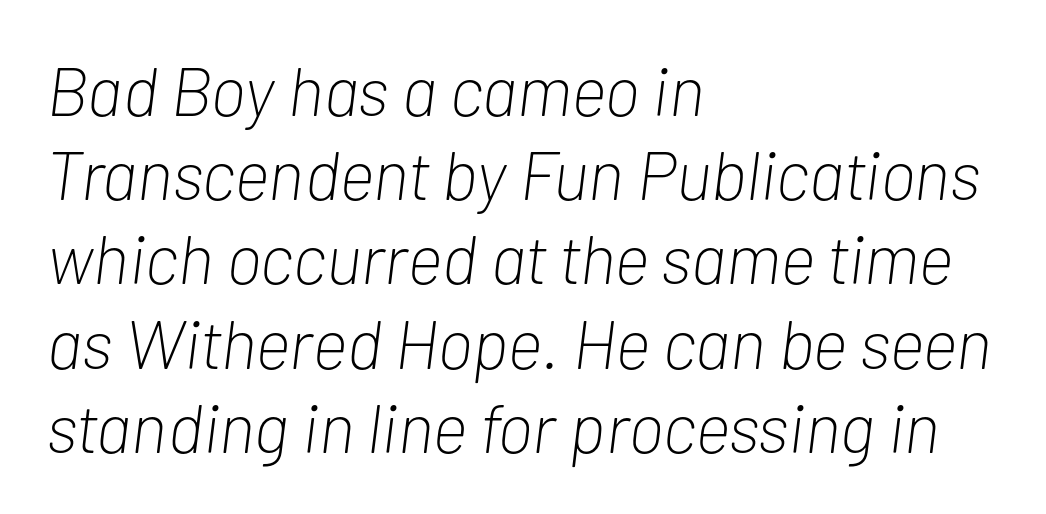
{"italic": "yes", "lean": "right", "slant_degrees": 7, "bold": "no", "weight": "light", "width": "condensed", "stroke_contrast": "low", "x_height": "medium", "monospaced": "no", "underline": "no", "align": "left", "line_spacing_ratio": 1.22, "letter_spacing": "normal", "letter_spacing_em": 0.0, "glyph_px": 69}
